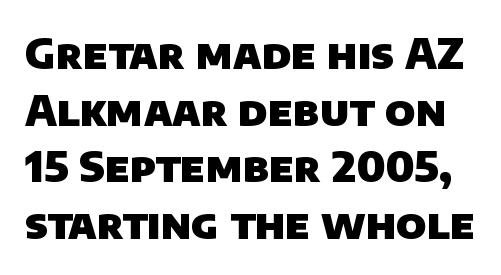
The image shows 42 px heavy sans-serif type; set normal line spacing (1.35x), normal letter spacing, not underlined; low stroke contrast and a large x-height.
